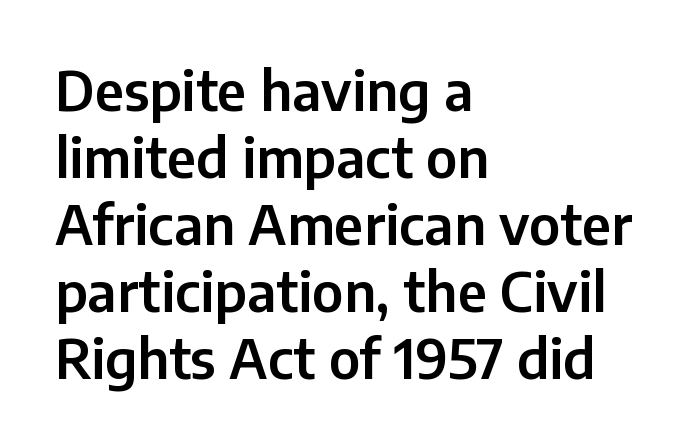
Q: Is the text italic (slanted)? A: No, it is upright.
Q: Is the typeface a serif or a sans-serif typeface? A: Sans-serif.
Q: Is the text underlined? A: No.
Q: How is the paragraph aligned? A: Left-aligned.
Q: Is the spacing between letters normal or unusually wide? A: Normal.
Q: Width (condensed, normal, or wide)? A: Normal.
Q: Stroke contrast? A: Low.
Q: x-height? A: Medium.
Q: Monospaced? A: No.
